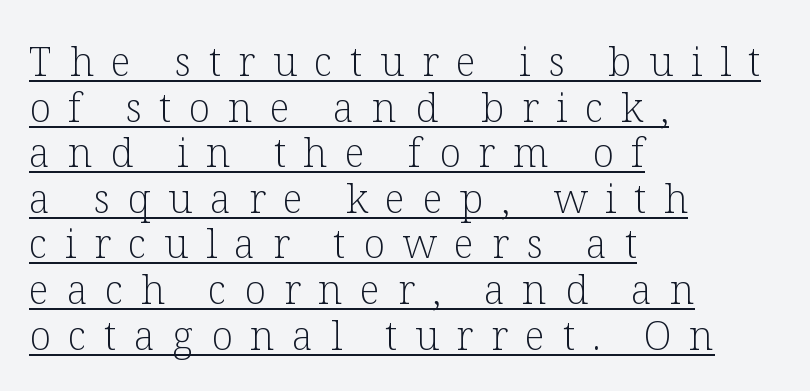
Q: Is the text bold? A: No.
Q: Is the text italic (slanted)? A: No, it is upright.
Q: Is the typeface a serif or a sans-serif typeface? A: Serif.
Q: Is the text underlined? A: Yes.
Q: How is the paragraph aligned? A: Left-aligned.
Q: Is the spacing between letters normal or unusually wide? A: Unusually wide.
Q: Is the spacing between lines tight, normal or loose? A: Tight.
Q: Width (condensed, normal, or wide)? A: Normal.
Q: Stroke contrast? A: Low.
Q: x-height? A: Medium.
Q: Monospaced? A: No.
